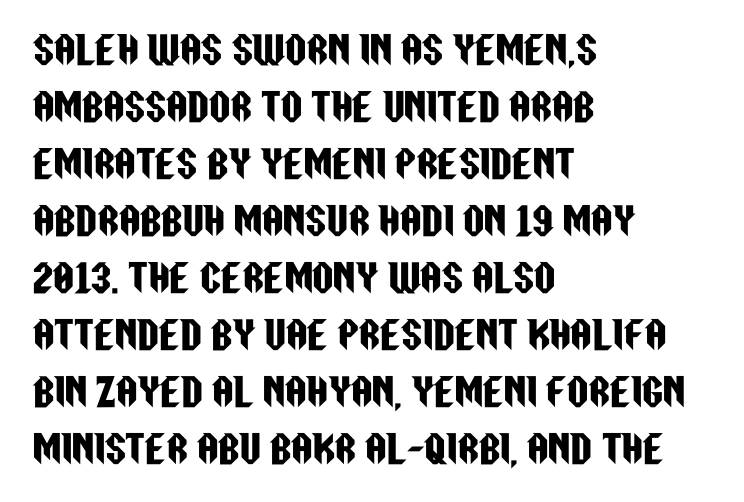
In terms of letterspacing, this is plain default setting. A clean baseline with only descenders dipping below it. Is this a fixed-width face? No — the glyphs have proportional, varying widths. How would I describe the line gaps? Plain and ordinary. Horizontally, the lines are justified to the leading edge only. Each letter's strokes conclude bluntly, with no projecting serifs.
